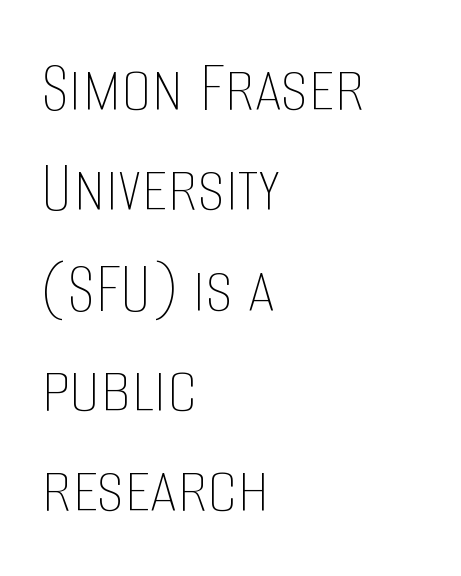
The image shows 76 px thin, condensed type, upright; set left-aligned, normal line spacing (1.32x), normal letter spacing, not underlined; low stroke contrast and a large x-height.
